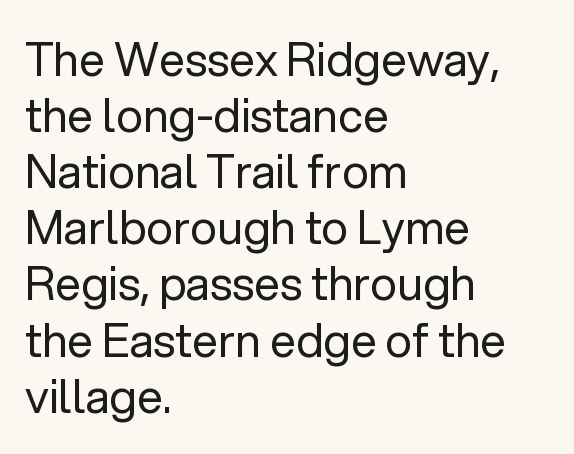
Q: Is the text bold? A: No.
Q: Is the text italic (slanted)? A: No, it is upright.
Q: Is the typeface a serif or a sans-serif typeface? A: Sans-serif.
Q: Is the text underlined? A: No.
Q: How is the paragraph aligned? A: Left-aligned.
Q: Is the spacing between letters normal or unusually wide? A: Normal.
Q: Width (condensed, normal, or wide)? A: Normal.
Q: Stroke contrast? A: Low.
Q: x-height? A: Medium.
Q: Monospaced? A: No.
